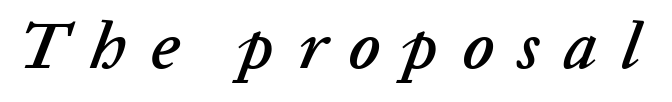
{"italic": "yes", "lean": "right", "slant_degrees": 20, "width": "normal", "stroke_contrast": "low", "x_height": "medium", "monospaced": "no", "underline": "no", "letter_spacing": "wide", "letter_spacing_em": 0.36, "glyph_px": 67}
